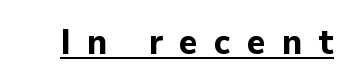
Q: Is the text bold? A: Yes.
Q: Is the text italic (slanted)? A: No, it is upright.
Q: Is the typeface a serif or a sans-serif typeface? A: Sans-serif.
Q: Is the text underlined? A: Yes.
Q: Is the spacing between letters normal or unusually wide? A: Unusually wide.
Q: Width (condensed, normal, or wide)? A: Normal.
Q: Stroke contrast? A: Low.
Q: x-height? A: Medium.
Q: Monospaced? A: No.
